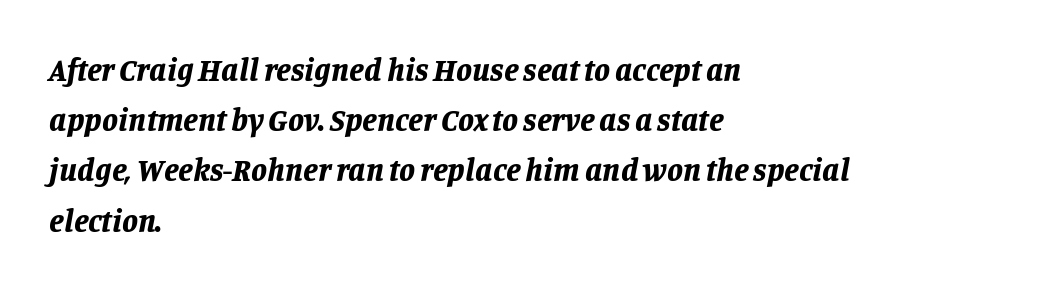
The image shows 32 px bold type, italic (leaning right); set left-aligned, normal line spacing (1.57x), normal letter spacing, not underlined; low stroke contrast and a large x-height.
